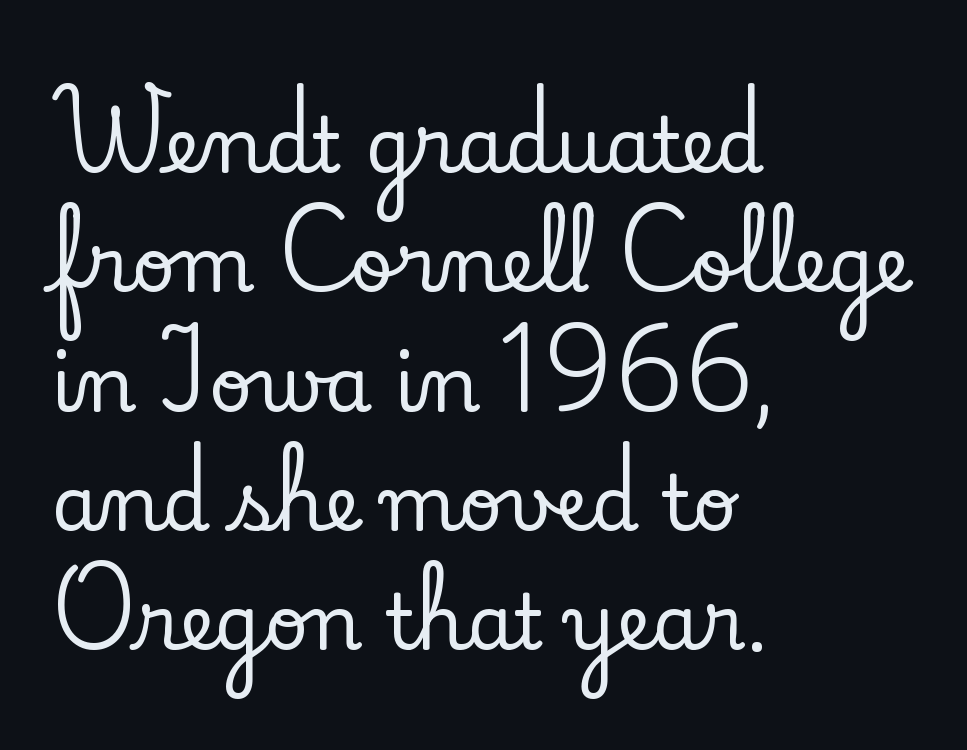
Notice how the passage keeps a crisp vertical edge on the left only. Standard letterfit; no display-style spreading of the glyphs. A typesetter would call this leading conventional body-copy spacing. A serif font was chosen for this passage. The space directly below the letters is spotless.
